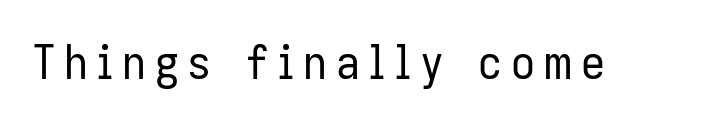
The image shows 48 px regular-weight, condensed sans-serif type, upright; set not underlined; low stroke contrast and a medium x-height.
